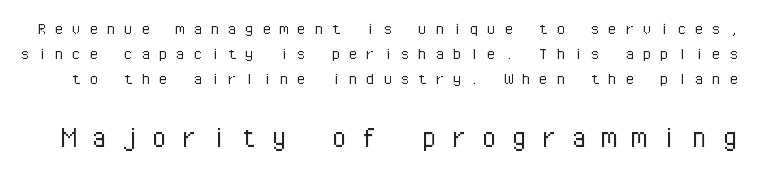
The typesetting does not lean heavy: it is not bold. Is the letter spacing exaggerated? Yes — the characters are pushed far apart. Clear beneath every line of the passage. I'd call this a sans setting — the letters go barefoot. Every character here occupies the same horizontal width, giving the sample a typewriter-like rhythm.
